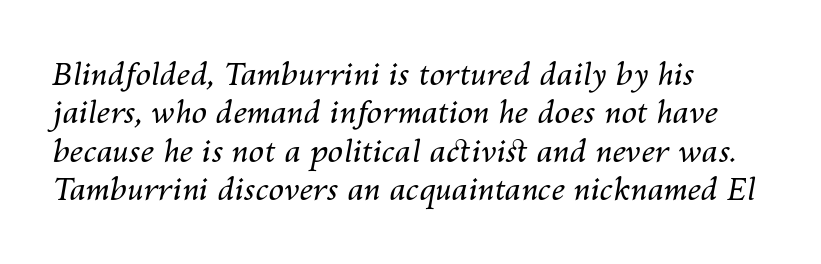
Proportional: the letters do not fall into vertical columns. On a weight scale, this lands at 450 or below. Words appear dense and cohesive because spacing is normal. The text block is weighted toward the left margin, trailing off unevenly rightward. The rendering applies a slant to the glyphs. The words here are not underlined.
